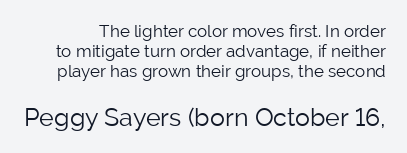
Nobody drew a line under any word here. Character size in the trailing block exceeds that of the leading block. Weight: regular or lighter. Between one letter and the next there's only the usual sliver of space.
